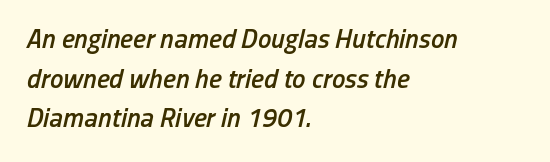
The image shows 27 px text type, italic (leaning right); set left-aligned, normal line spacing (1.47x), normal letter spacing, not underlined.
